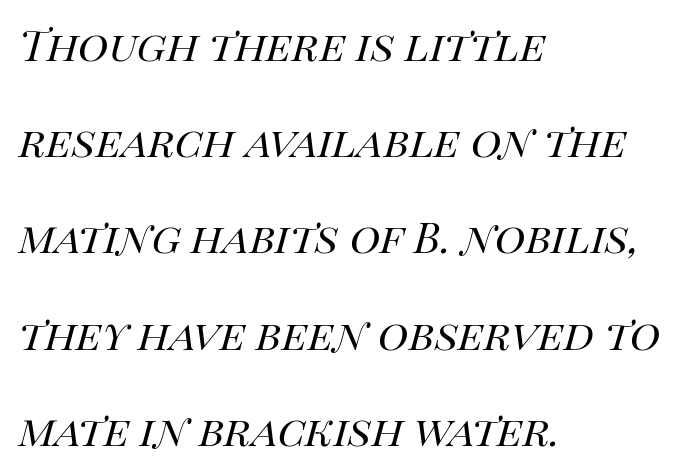
{"italic": "yes", "lean": "right", "slant_degrees": 14, "bold": "no", "weight": "regular", "width": "normal", "stroke_contrast": "high", "x_height": "large", "monospaced": "no", "underline": "no", "align": "left", "line_spacing_ratio": 1.85, "letter_spacing": "normal", "letter_spacing_em": 0.0, "glyph_px": 52}
